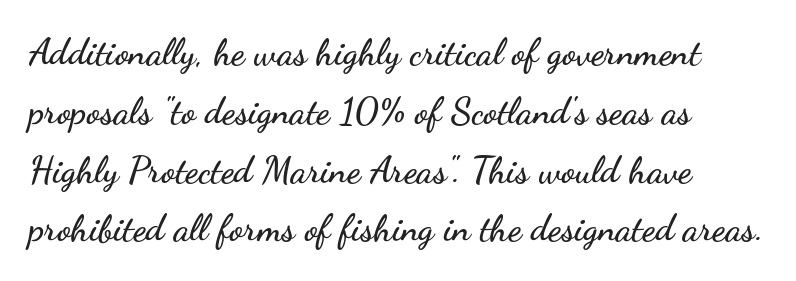
The image shows 37 px wide sans-serif type; set left-aligned, normal line spacing (1.59x), normal letter spacing, not underlined; low stroke contrast and a small x-height.
